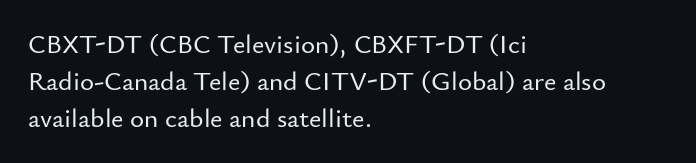
A typesetter would call this zero additional tracking. Notice how descenders clear the ascenders below comfortably — that's standard leading. Ordinary non-slanted type is in use. Letters rest on an invisible, unmarked baseline.
